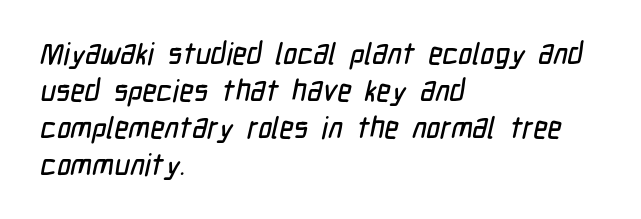
Q: Is the typeface a serif or a sans-serif typeface? A: Sans-serif.
Q: Is the text underlined? A: No.
Q: How is the paragraph aligned? A: Left-aligned.
Q: Is the spacing between letters normal or unusually wide? A: Normal.
Q: Width (condensed, normal, or wide)? A: Condensed.
Q: Stroke contrast? A: Low.
Q: x-height? A: Medium.
Q: Monospaced? A: No.
